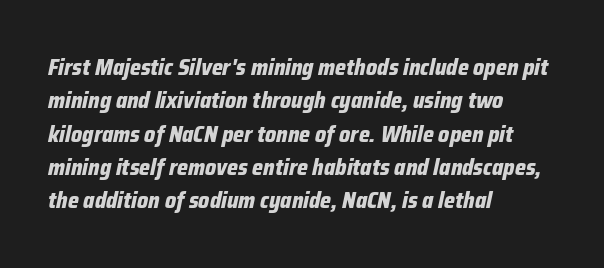
The image shows 23 px bold type, italic (leaning right); set left-aligned, normal line spacing (1.45x), normal letter spacing, not underlined.
